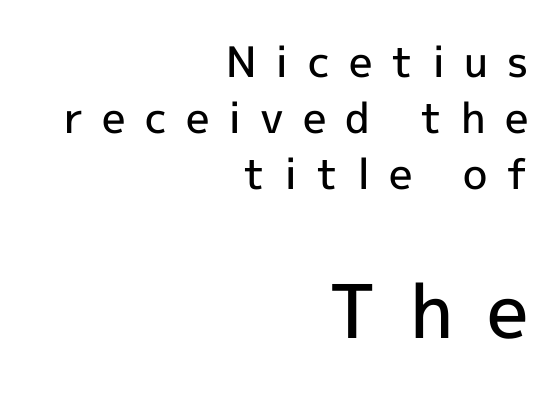
{"serif": "no", "italic": "no", "bold": "semi", "weight": "semibold", "width": "normal", "x_height": "medium", "monospaced": "no", "underline": "no", "align": "right", "line_spacing": "normal", "line_spacing_ratio": 1.33, "letter_spacing": "wide", "letter_spacing_em": 0.45, "larger_block": "second", "size_ratio": 1.76, "glyph_px": 74}
